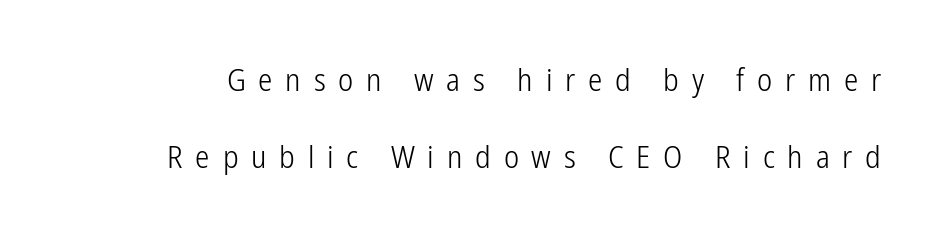
The image shows 32 px light, condensed sans-serif type, upright; set loose line spacing (2.4x), unusually wide letter spacing (+0.4 em), not underlined; low stroke contrast and a medium x-height.
